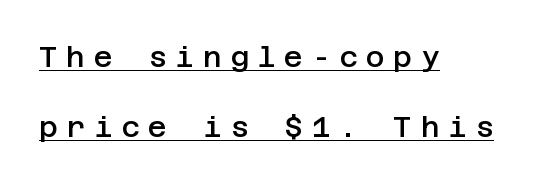
{"serif": "no", "italic": "no", "bold": "semi", "weight": "semibold", "width": "normal", "stroke_contrast": "low", "x_height": "large", "underline": "yes", "align": "left", "line_spacing": "loose", "line_spacing_ratio": 2.43, "letter_spacing": "wide", "letter_spacing_em": 0.29, "glyph_px": 29}
